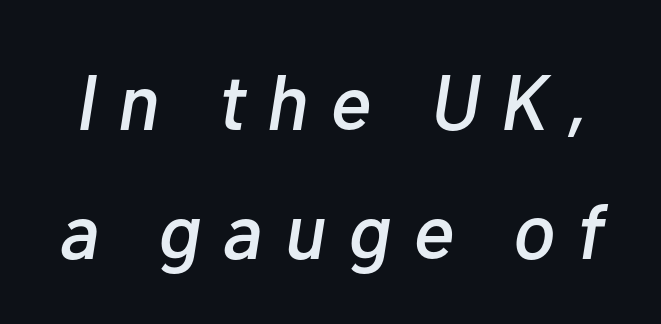
{"italic": "yes", "lean": "right", "slant_degrees": 10, "width": "normal", "stroke_contrast": "low", "x_height": "medium", "monospaced": "no", "underline": "no", "line_spacing": "normal", "line_spacing_ratio": 1.66, "letter_spacing": "wide", "letter_spacing_em": 0.28, "glyph_px": 78}
